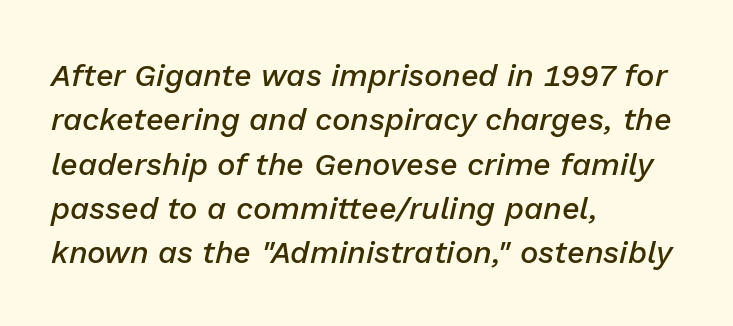
The image shows 31 px semibold type, italic (leaning right); set left-aligned, normal line spacing (1.43x), normal letter spacing, not underlined; low stroke contrast and a medium x-height.
